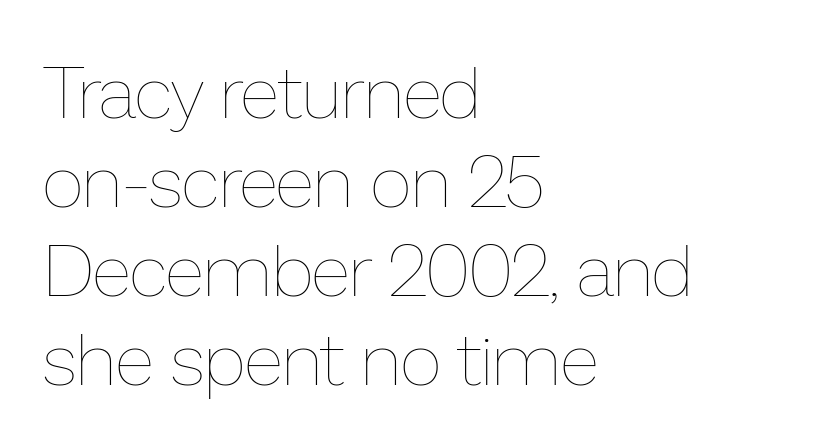
Q: Is the text bold? A: No.
Q: Is the text italic (slanted)? A: No, it is upright.
Q: Is the text underlined? A: No.
Q: How is the paragraph aligned? A: Left-aligned.
Q: Is the spacing between letters normal or unusually wide? A: Normal.
Q: Width (condensed, normal, or wide)? A: Normal.
Q: Stroke contrast? A: Low.
Q: x-height? A: Medium.
Q: Monospaced? A: No.
